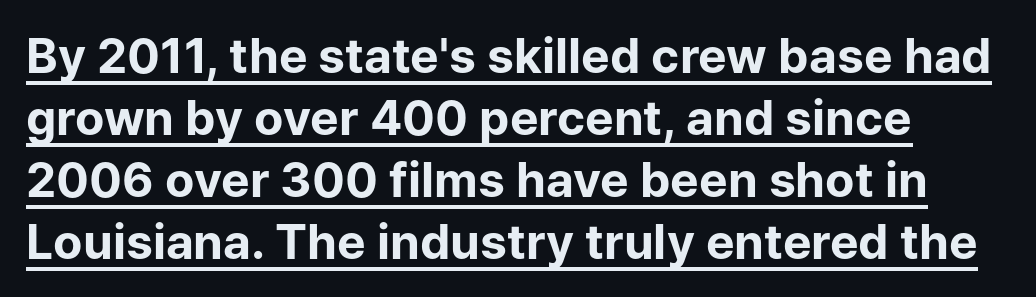
{"serif": "no", "italic": "no", "bold": "yes", "weight": "bold", "width": "normal", "stroke_contrast": "low", "x_height": "medium", "monospaced": "no", "underline": "yes", "line_spacing": "normal", "line_spacing_ratio": 1.29, "letter_spacing": "normal", "letter_spacing_em": 0.0, "glyph_px": 48}
